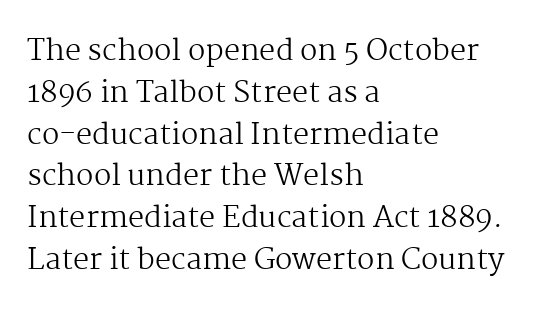
Q: Is the text bold? A: No.
Q: Is the text italic (slanted)? A: No, it is upright.
Q: Is the typeface a serif or a sans-serif typeface? A: Serif.
Q: Is the text underlined? A: No.
Q: How is the paragraph aligned? A: Left-aligned.
Q: Is the spacing between letters normal or unusually wide? A: Normal.
Q: Is the spacing between lines tight, normal or loose? A: Normal.
Q: Width (condensed, normal, or wide)? A: Normal.
Q: Stroke contrast? A: Medium.
Q: x-height? A: Medium.
Q: Monospaced? A: No.
